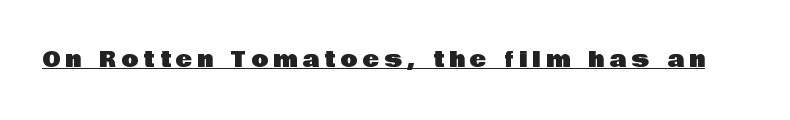
The rendered words wear a rule along their underside. Posture: upright roman. Students, note that the glyphs here are deliberately spaced far apart.
